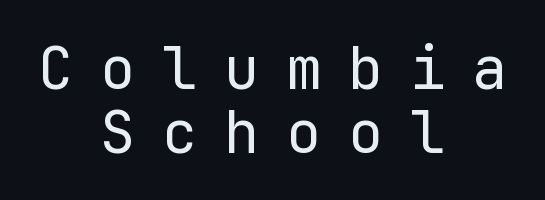
Q: Is the text bold? A: No.
Q: Is the text italic (slanted)? A: No, it is upright.
Q: Is the typeface a serif or a sans-serif typeface? A: Sans-serif.
Q: Is the text underlined? A: No.
Q: How is the paragraph aligned? A: Centered.
Q: Is the spacing between letters normal or unusually wide? A: Unusually wide.
Q: Is the spacing between lines tight, normal or loose? A: Tight.
Q: Width (condensed, normal, or wide)? A: Normal.
Q: Stroke contrast? A: Low.
Q: x-height? A: Medium.
Q: Monospaced? A: Yes.
